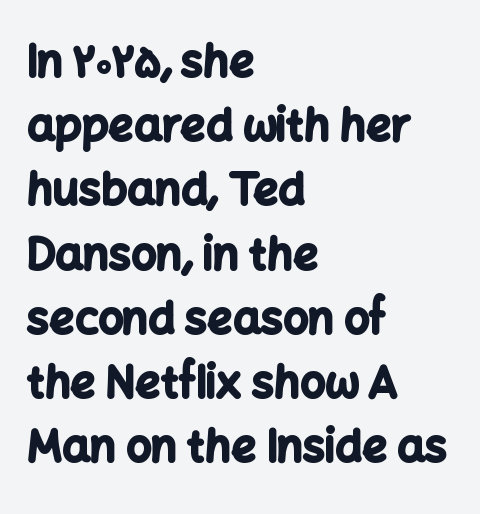
The image shows 44 px bold sans-serif type, upright; set left-aligned, normal line spacing (1.46x), normal letter spacing, not underlined; low stroke contrast and a medium x-height.
